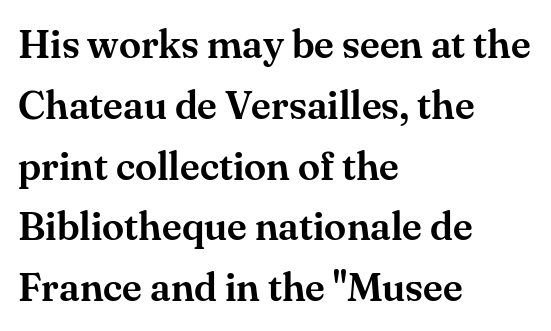
Caption: standard tracking, unaltered. Yep, those are serifs on the letters. Underline: absent. The block of text has a typical density, with ordinary space between rows. The lines in this sample share a left origin and differ only in where they stop. This sample uses an upright cut, with every glyph sitting square on the baseline.
